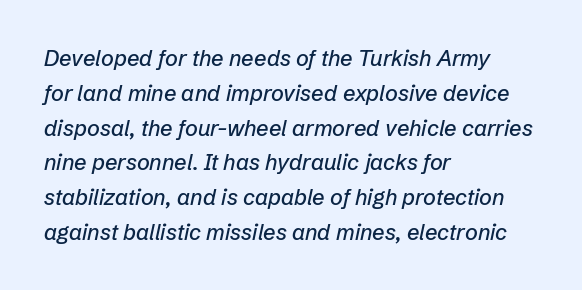
Style check: oblique. Typeset ragged right — the left edge is the straight one. Nothing unusual about the tracking: characters are spaced as the font intends. The passage shown stacks its lines at a standard gap.
